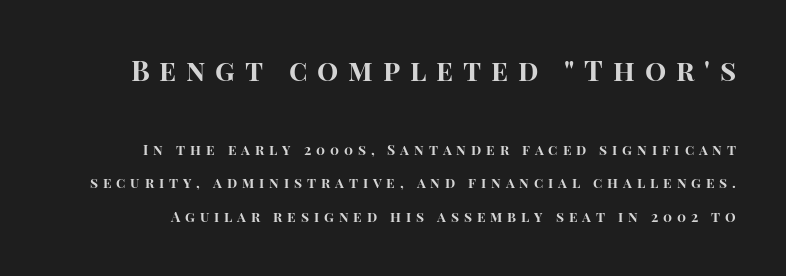
Q: Is the text bold? A: Yes.
Q: Is the text italic (slanted)? A: No, it is upright.
Q: Is the typeface a serif or a sans-serif typeface? A: Sans-serif.
Q: Is the text underlined? A: No.
Q: Is the spacing between letters normal or unusually wide? A: Unusually wide.
Q: Is the spacing between lines tight, normal or loose? A: Loose.
Q: Which block of text is set in a larger size, the first (top) or the second (bottom)? A: The first (top) one.
Q: Width (condensed, normal, or wide)? A: Normal.
Q: Stroke contrast? A: High.
Q: x-height? A: Large.
Q: Monospaced? A: No.
